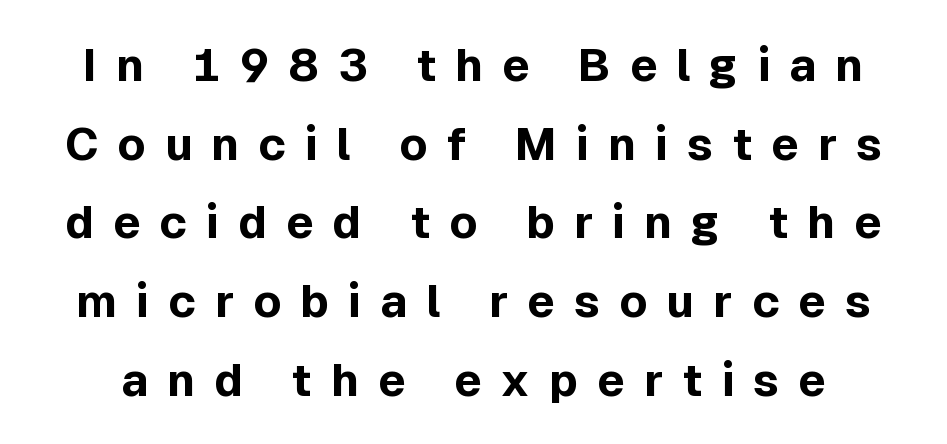
The font family rendered here belongs to the sans-serif group. Pretty heavy lettering here — definitely bold. Tracking value appears strongly positive — letters spread wide. Unlike italic type, these characters show no tilt at all. This sample has the flowing, uneven cadence of proportional lettering.
